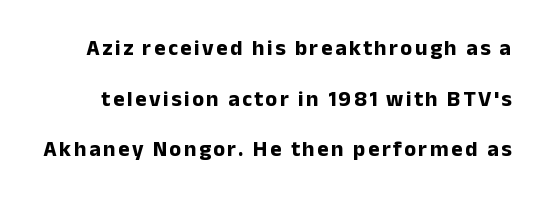
The image shows 22 px bold type, upright; set loose line spacing (2.3x), not underlined.
